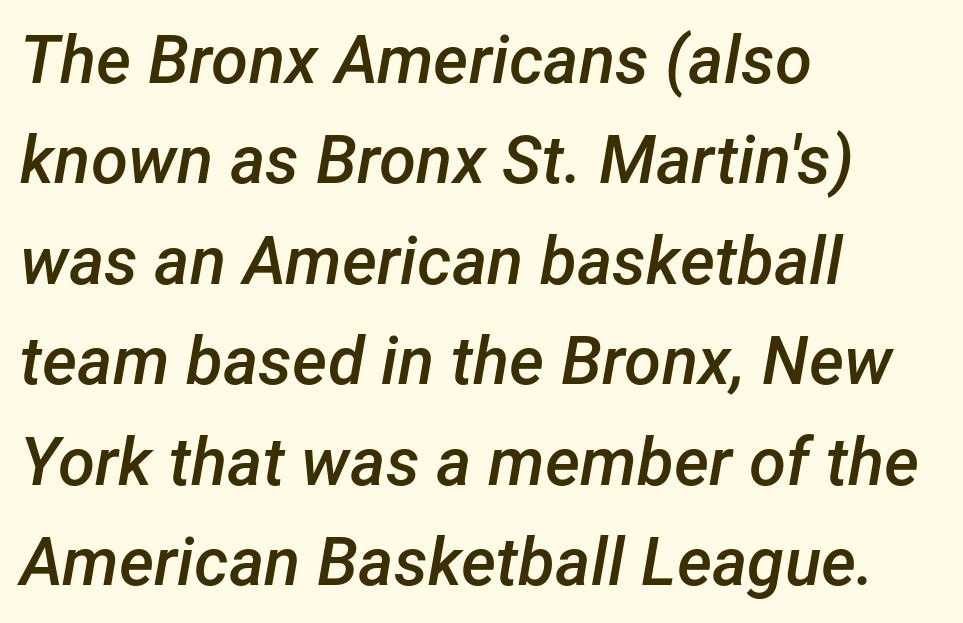
Q: Is the text bold? A: Semi-bold.
Q: Is the text italic (slanted)? A: Yes, it leans right by about 12 degrees.
Q: Is the text underlined? A: No.
Q: How is the paragraph aligned? A: Left-aligned.
Q: Is the spacing between letters normal or unusually wide? A: Normal.
Q: Is the spacing between lines tight, normal or loose? A: Normal.
Q: Width (condensed, normal, or wide)? A: Normal.
Q: Stroke contrast? A: Low.
Q: x-height? A: Medium.
Q: Monospaced? A: No.
